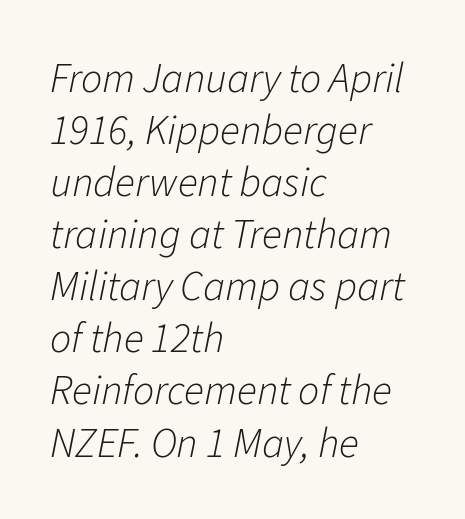
{"italic": "yes", "lean": "right", "slant_degrees": 11, "bold": "no", "weight": "light", "width": "normal", "stroke_contrast": "low", "x_height": "medium", "monospaced": "no", "underline": "no", "align": "left", "line_spacing_ratio": 1.24, "letter_spacing": "normal", "letter_spacing_em": 0.0, "glyph_px": 42}
